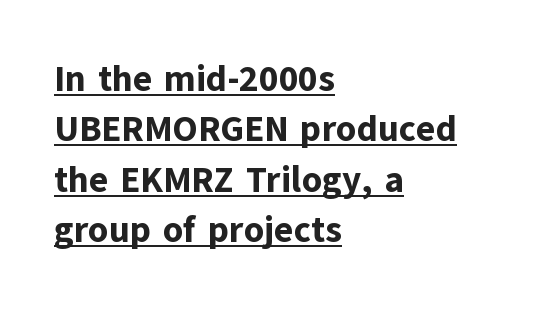
I'd call this a sans setting — the letters go barefoot. Typographic density is high because the face is bold. The lines are quadded left. Letter spacing: default. Every character sits straight up, as roman type does.
